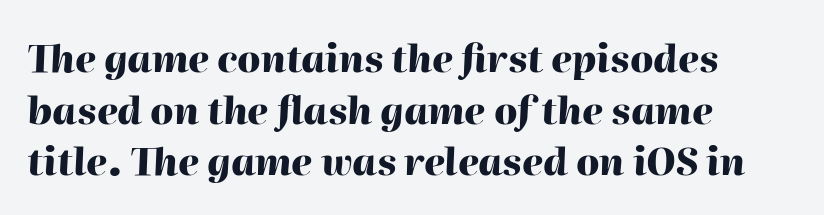
The image shows 38 px heavy type, italic (leaning right); set left-aligned, normal line spacing (1.36x), normal letter spacing, not underlined; high stroke contrast and a medium x-height.
